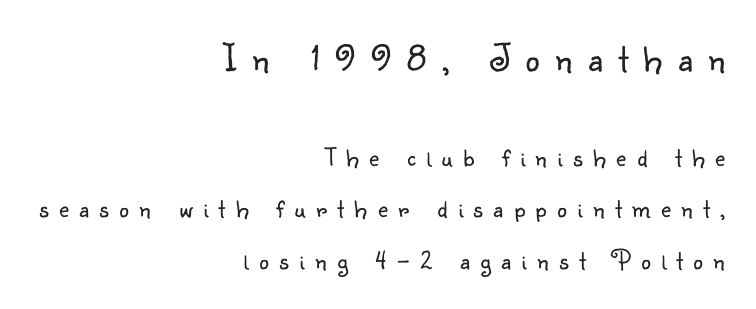
Nothing heavy about these letters — not bold at all. Horizontal bands of white between lines are thick stripes. Is the block centered? No — it sits flush against the right margin. You could only call the tracking loose — the letters float apart.
